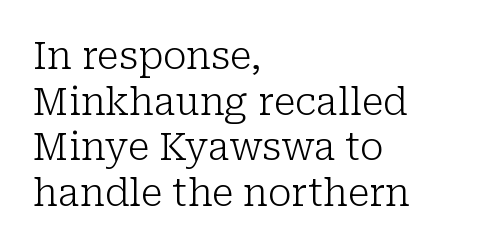
Q: Is the text bold? A: No.
Q: Is the text italic (slanted)? A: No, it is upright.
Q: Is the typeface a serif or a sans-serif typeface? A: Serif.
Q: Is the text underlined? A: No.
Q: How is the paragraph aligned? A: Left-aligned.
Q: Is the spacing between letters normal or unusually wide? A: Normal.
Q: Width (condensed, normal, or wide)? A: Normal.
Q: Stroke contrast? A: Low.
Q: x-height? A: Medium.
Q: Monospaced? A: No.
